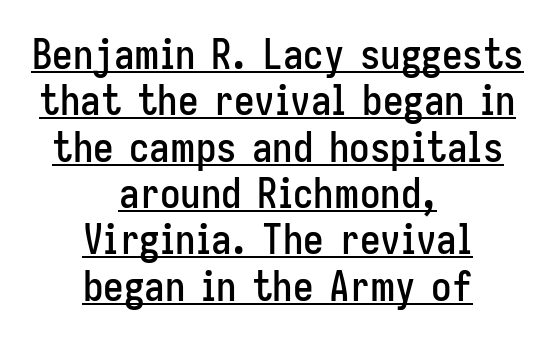
Q: Is the text italic (slanted)? A: No, it is upright.
Q: Is the typeface a serif or a sans-serif typeface? A: Sans-serif.
Q: Is the text underlined? A: Yes.
Q: How is the paragraph aligned? A: Centered.
Q: Is the spacing between letters normal or unusually wide? A: Normal.
Q: Is the spacing between lines tight, normal or loose? A: Tight.
Q: Width (condensed, normal, or wide)? A: Condensed.
Q: Stroke contrast? A: Low.
Q: x-height? A: Medium.
Q: Monospaced? A: No.
